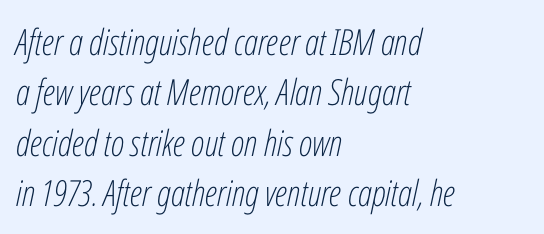
Q: Is the text bold? A: No.
Q: Is the text italic (slanted)? A: Yes, it leans right by about 12 degrees.
Q: Is the text underlined? A: No.
Q: How is the paragraph aligned? A: Left-aligned.
Q: Is the spacing between letters normal or unusually wide? A: Normal.
Q: Is the spacing between lines tight, normal or loose? A: Normal.
Q: Width (condensed, normal, or wide)? A: Condensed.
Q: Stroke contrast? A: Low.
Q: x-height? A: Medium.
Q: Monospaced? A: No.
